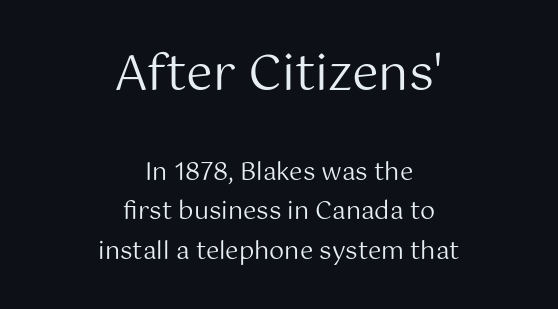
A typesetter would call this proportional, since set widths differ per character. Honestly, the row spacing looks completely unremarkable. The baseline area is clear. The face looks like a standard text weight, possibly lighter. Typeset on center — no edge is straight. The type family on display is of the sans-serif kind.
